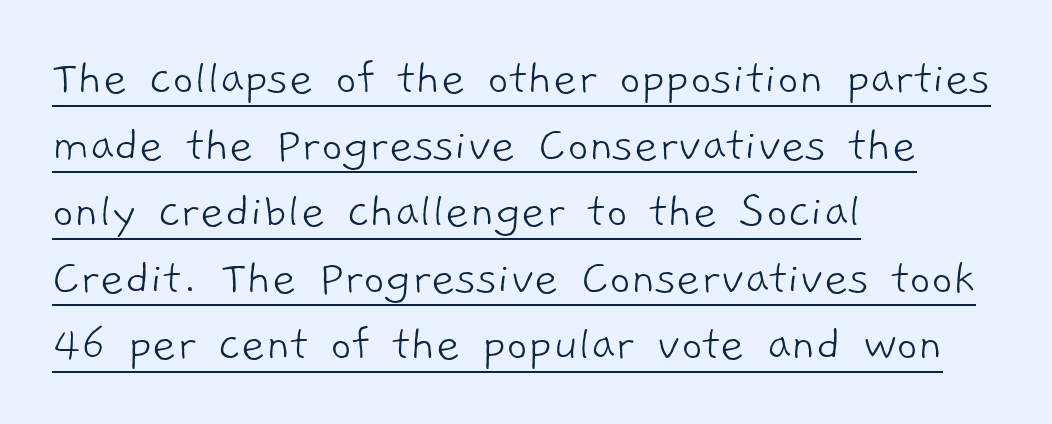
Q: Is the text bold? A: No.
Q: Is the typeface a serif or a sans-serif typeface? A: Sans-serif.
Q: Is the text underlined? A: Yes.
Q: How is the paragraph aligned? A: Left-aligned.
Q: Is the spacing between letters normal or unusually wide? A: Normal.
Q: Is the spacing between lines tight, normal or loose? A: Normal.
Q: Width (condensed, normal, or wide)? A: Normal.
Q: Stroke contrast? A: Low.
Q: x-height? A: Medium.
Q: Monospaced? A: No.
